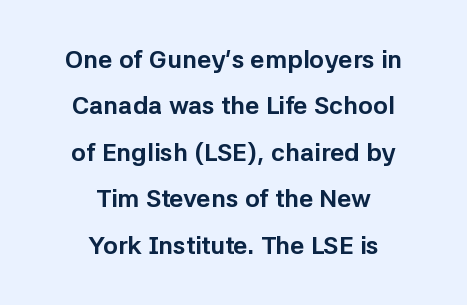
{"italic": "no", "bold": "yes", "underline": "no", "align": "center", "line_spacing_ratio": 1.86, "letter_spacing": "normal", "letter_spacing_em": 0.0, "glyph_px": 25}
